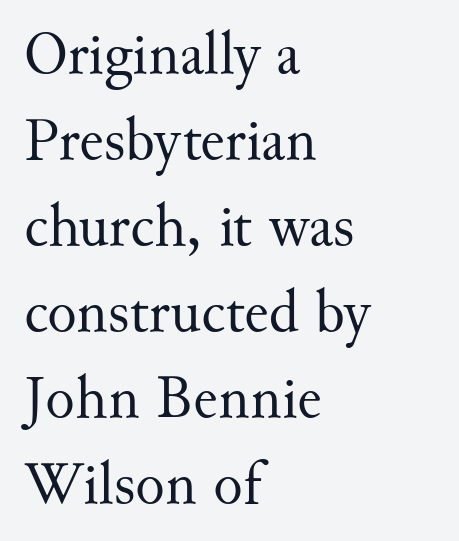
Clear beneath every line of the passage. This sample keeps an unexceptional amount of space between lines. Is this a sans? No — the strokes have serifs. The rag falls on the right side of this text block. The line texture is even and compact thanks to regular tracking. The typeface has the unassuming heft of standard copy or less.
